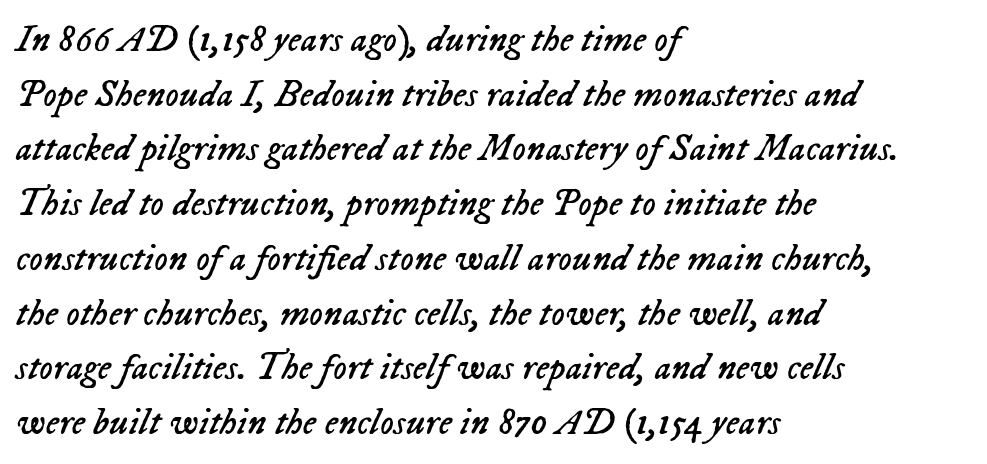
Q: Is the text bold? A: No.
Q: Is the text italic (slanted)? A: Yes, it leans right by about 23 degrees.
Q: Is the text underlined? A: No.
Q: How is the paragraph aligned? A: Left-aligned.
Q: Is the spacing between letters normal or unusually wide? A: Normal.
Q: Is the spacing between lines tight, normal or loose? A: Normal.
Q: Width (condensed, normal, or wide)? A: Normal.
Q: Stroke contrast? A: Low.
Q: x-height? A: Medium.
Q: Monospaced? A: No.
